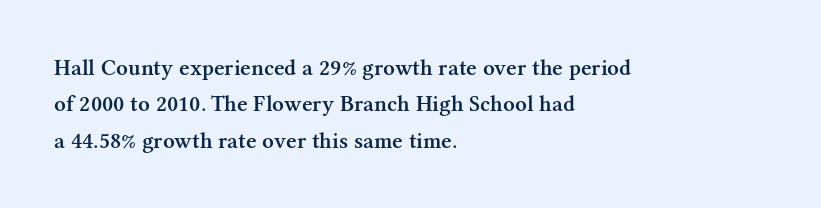
{"italic": "no", "bold": "semi", "underline": "no", "align": "left", "line_spacing": "normal", "line_spacing_ratio": 1.58, "letter_spacing": "normal", "letter_spacing_em": 0.0, "glyph_px": 23}
